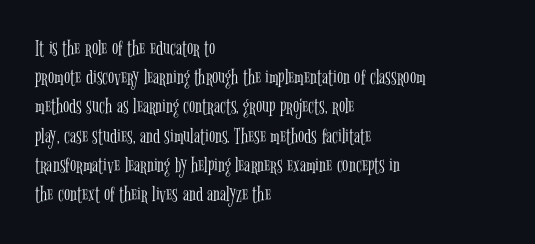
The image shows 23 px text type, upright; set left-aligned, normal line spacing (1.27x), normal letter spacing, not underlined.
